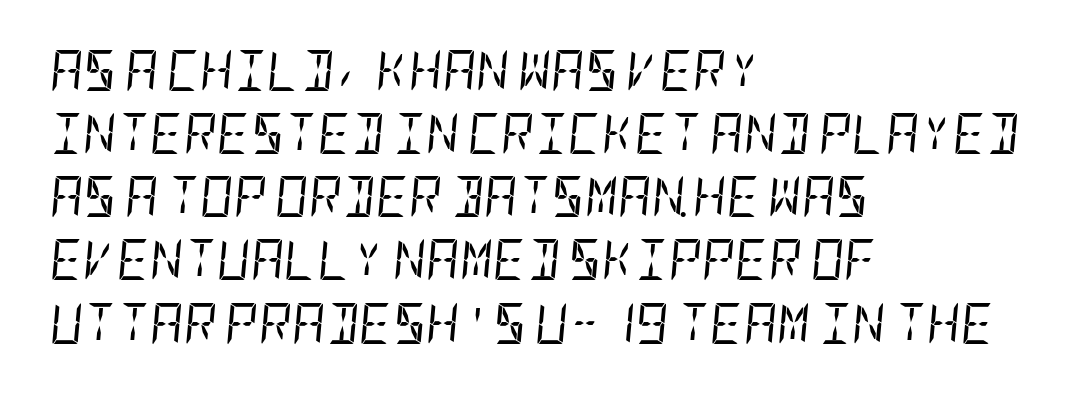
Q: Is the text bold? A: No.
Q: Is the text italic (slanted)? A: Yes, it leans right by about 5 degrees.
Q: Is the text underlined? A: No.
Q: How is the paragraph aligned? A: Left-aligned.
Q: Is the spacing between letters normal or unusually wide? A: Normal.
Q: Is the spacing between lines tight, normal or loose? A: Normal.
Q: Width (condensed, normal, or wide)? A: Condensed.
Q: Stroke contrast? A: Low.
Q: x-height? A: Large.
